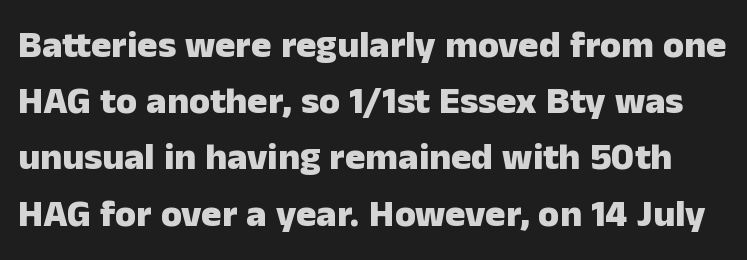
Weight check: bold — yes, fully. Characters remain perfectly vertical along every line. In terms of letterspacing, this is plain default setting. In terms of leading, this rendering sits right in the middle. Note the varied advance widths — an 'i' is clearly narrower than an 'm'.
